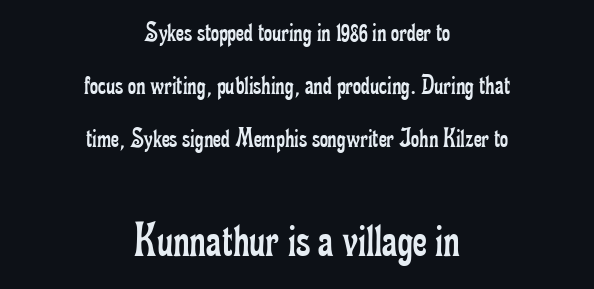
{"serif": "yes", "italic": "no", "bold": "no", "weight": "regular", "width": "condensed", "stroke_contrast": "low", "x_height": "small", "monospaced": "no", "underline": "no", "align": "center", "line_spacing": "loose", "line_spacing_ratio": 1.9, "letter_spacing": "normal", "letter_spacing_em": 0.0, "larger_block": "second", "size_ratio": 1.75, "glyph_px": 49}
